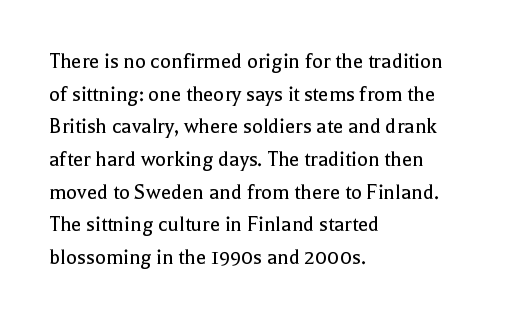
Characters follow at the spacing the type designer built in. The letterforms sit at book weight or below. Rendered with straight, roman letterforms. The rows are spaced the way most documents space them. The strip under each line holds only bare page.
